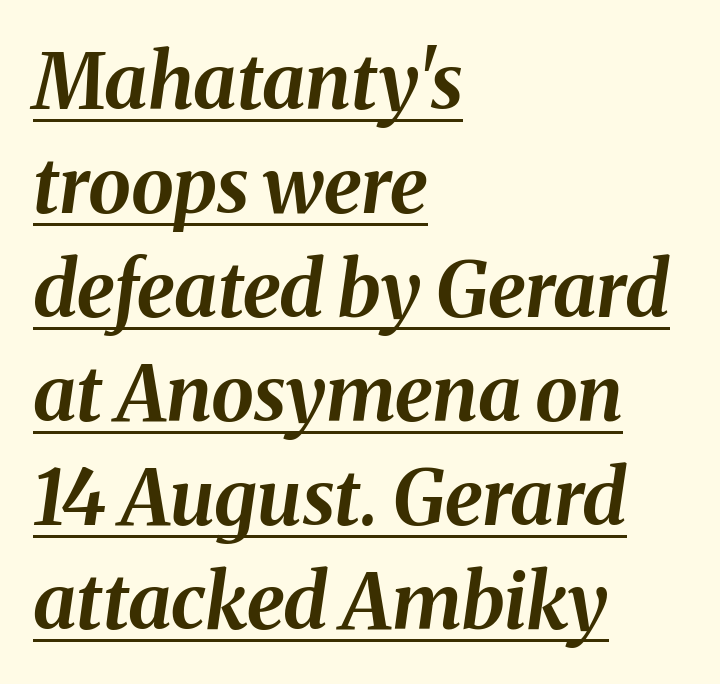
Proportional: the letters do not fall into vertical columns. The rows are spaced the way most documents space them. Typographic density is high because the face is bold. The face used here appears with an underline applied. All the whitespace from short lines collects on the right.
